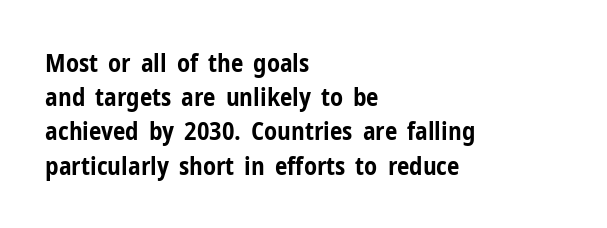
The image shows 25 px bold type, upright; set left-aligned, normal line spacing (1.37x), normal letter spacing, not underlined.
